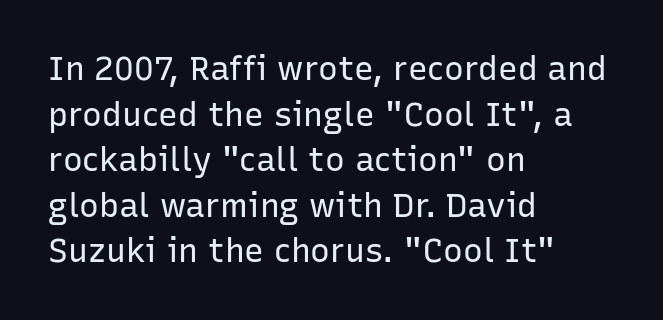
Observe the absence of serifs on each vertical stroke in this sample. These lines are rendered in a variable-pitch font. Rows of type keep a routine distance in the vertical direction. Stems here are at most as thick as an everyday book face. Every character sits straight up, as roman type does.
